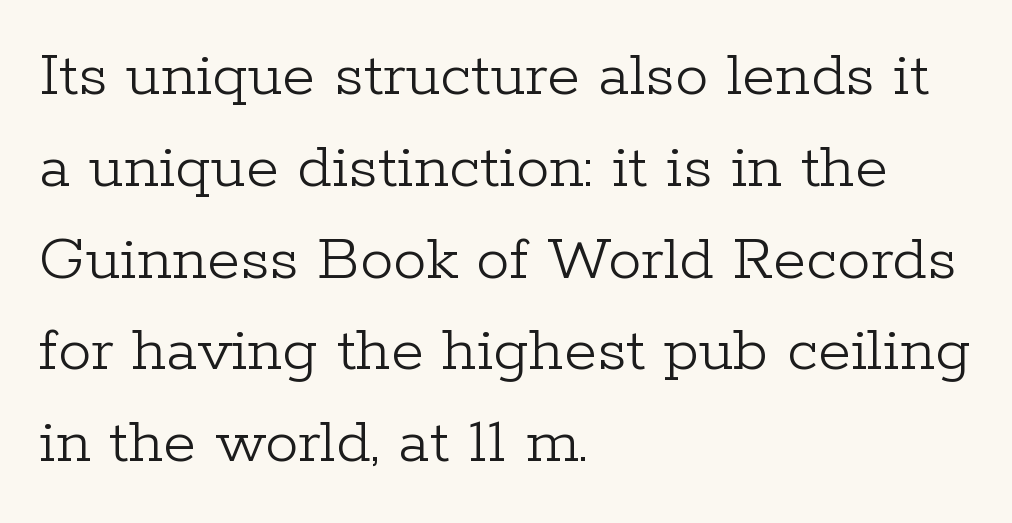
Q: Is the text bold? A: No.
Q: Is the text italic (slanted)? A: No, it is upright.
Q: Is the typeface a serif or a sans-serif typeface? A: Serif.
Q: Is the text underlined? A: No.
Q: How is the paragraph aligned? A: Left-aligned.
Q: Is the spacing between letters normal or unusually wide? A: Normal.
Q: Is the spacing between lines tight, normal or loose? A: Normal.
Q: Width (condensed, normal, or wide)? A: Normal.
Q: Stroke contrast? A: Low.
Q: x-height? A: Medium.
Q: Monospaced? A: No.
